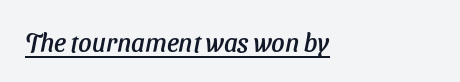
The image shows 26 px text type; set left-aligned, normal letter spacing, underlined.
